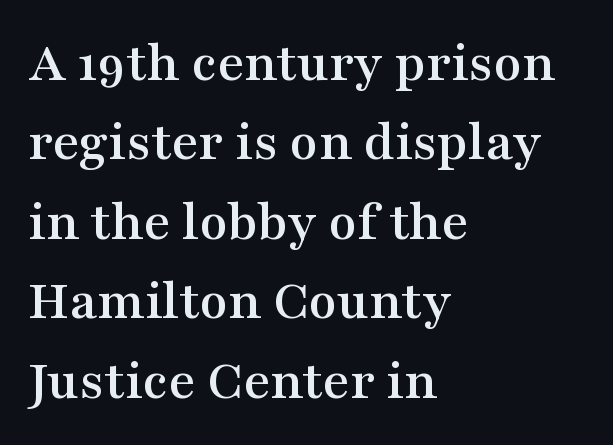
Q: Is the text italic (slanted)? A: No, it is upright.
Q: Is the typeface a serif or a sans-serif typeface? A: Serif.
Q: Is the text underlined? A: No.
Q: How is the paragraph aligned? A: Left-aligned.
Q: Is the spacing between letters normal or unusually wide? A: Normal.
Q: Is the spacing between lines tight, normal or loose? A: Normal.
Q: Width (condensed, normal, or wide)? A: Wide.
Q: Stroke contrast? A: Medium.
Q: x-height? A: Medium.
Q: Monospaced? A: No.
